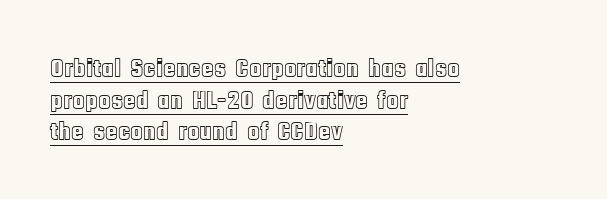
The image shows 26 px text type, upright; set left-aligned, line spacing 1.22x, normal letter spacing, underlined.
